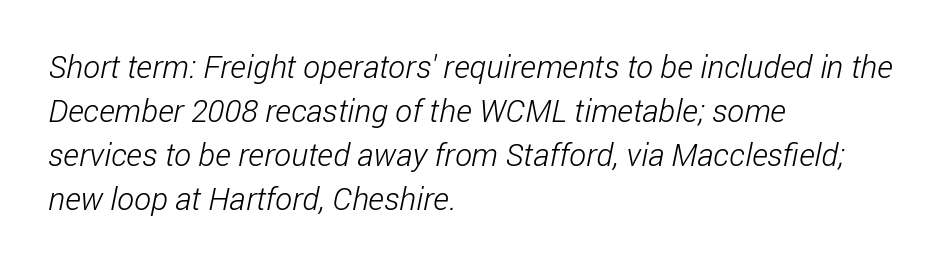
The image shows 32 px light, condensed sans-serif type; set left-aligned, normal line spacing (1.37x), normal letter spacing, not underlined; low stroke contrast and a medium x-height.
